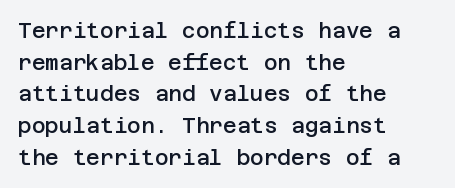
The image shows 21 px text type, upright; set left-aligned, normal line spacing (1.51x), normal letter spacing, not underlined.
